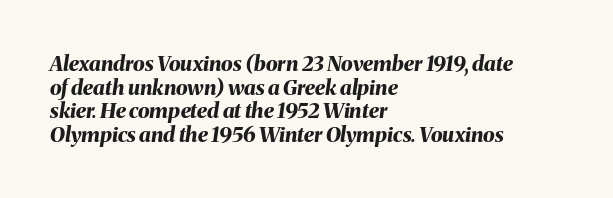
{"italic": "yes", "lean": "right", "slant_degrees": 8, "bold": "yes", "underline": "no", "align": "left", "line_spacing": "tight", "line_spacing_ratio": 1.12, "letter_spacing": "normal", "letter_spacing_em": 0.0, "glyph_px": 21}
